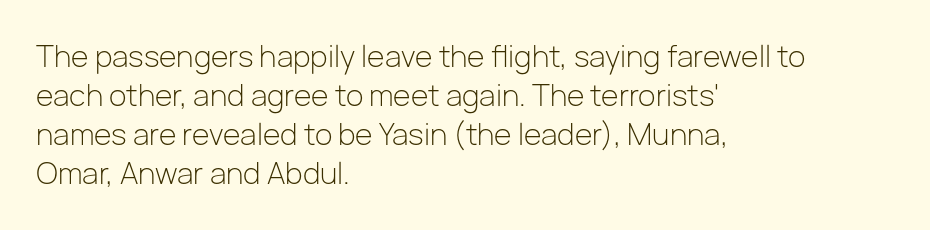
Q: Is the text bold? A: No.
Q: Is the text italic (slanted)? A: No, it is upright.
Q: Is the typeface a serif or a sans-serif typeface? A: Sans-serif.
Q: Is the text underlined? A: No.
Q: How is the paragraph aligned? A: Left-aligned.
Q: Is the spacing between letters normal or unusually wide? A: Normal.
Q: Is the spacing between lines tight, normal or loose? A: Normal.
Q: Width (condensed, normal, or wide)? A: Normal.
Q: Stroke contrast? A: Low.
Q: x-height? A: Medium.
Q: Monospaced? A: No.
